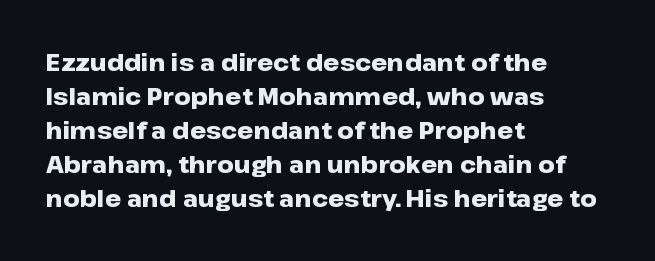
The strip under each line holds only bare page. How are the letters spaced? Ordinarily, with no added tracking. Line spacing here is normal. This rendering uses left alignment, leaving the right contour irregular. When letters stand straight like this, we call the style roman or upright. The rendering uses a bold face; every stroke is thick and dark.
